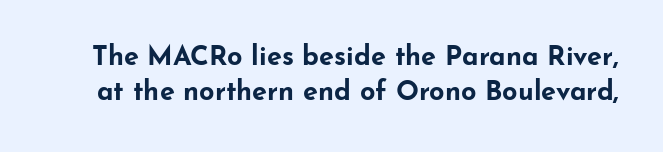
These lines were composed using upright roman letters. Letter spacing: default. Horizontal bands of white between lines are of average thickness. A dark, heavy texture on the line: the type is bold. A clean baseline with only descenders dipping below it.
